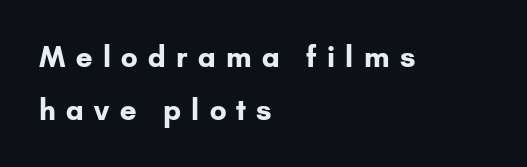
The image shows 28 px bold sans-serif type, upright; set left-aligned, line spacing 1.89x, unusually wide letter spacing (+0.37 em), not underlined; low stroke contrast and a small x-height.
